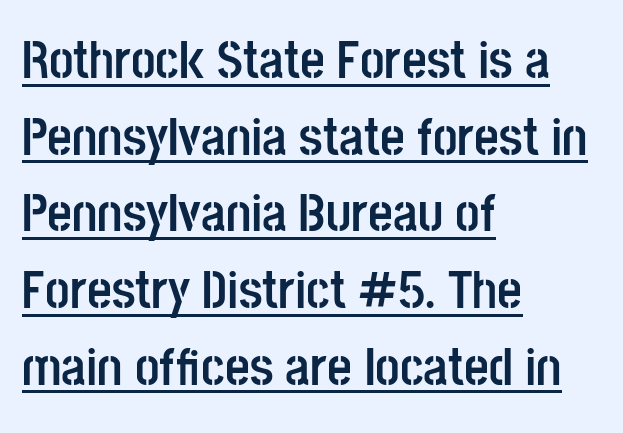
Q: Is the text bold? A: Yes.
Q: Is the text italic (slanted)? A: No, it is upright.
Q: Is the typeface a serif or a sans-serif typeface? A: Sans-serif.
Q: Is the text underlined? A: Yes.
Q: How is the paragraph aligned? A: Left-aligned.
Q: Is the spacing between letters normal or unusually wide? A: Normal.
Q: Is the spacing between lines tight, normal or loose? A: Normal.
Q: Width (condensed, normal, or wide)? A: Condensed.
Q: Stroke contrast? A: Low.
Q: x-height? A: Large.
Q: Monospaced? A: No.
